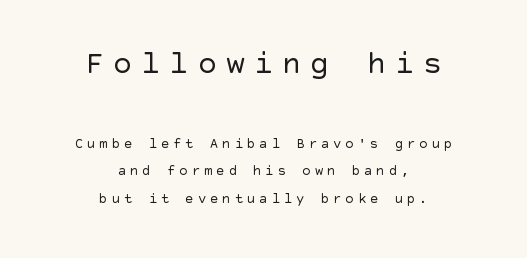
Q: Is the text bold? A: No.
Q: Is the text italic (slanted)? A: No, it is upright.
Q: Is the typeface a serif or a sans-serif typeface? A: Sans-serif.
Q: Is the text underlined? A: No.
Q: How is the paragraph aligned? A: Centered.
Q: Is the spacing between letters normal or unusually wide? A: Unusually wide.
Q: Is the spacing between lines tight, normal or loose? A: Loose.
Q: Which block of text is set in a larger size, the first (top) or the second (bottom)? A: The first (top) one.
Q: Width (condensed, normal, or wide)? A: Normal.
Q: x-height? A: Large.
